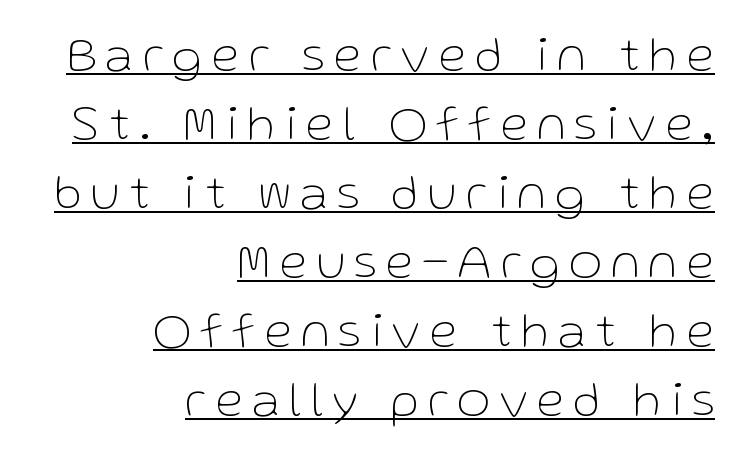
Q: Is the text bold? A: No.
Q: Is the text italic (slanted)? A: No, it is upright.
Q: Is the typeface a serif or a sans-serif typeface? A: Sans-serif.
Q: Is the text underlined? A: Yes.
Q: How is the paragraph aligned? A: Right-aligned.
Q: Is the spacing between letters normal or unusually wide? A: Unusually wide.
Q: Is the spacing between lines tight, normal or loose? A: Normal.
Q: Width (condensed, normal, or wide)? A: Normal.
Q: Stroke contrast? A: Low.
Q: x-height? A: Medium.
Q: Monospaced? A: No.
